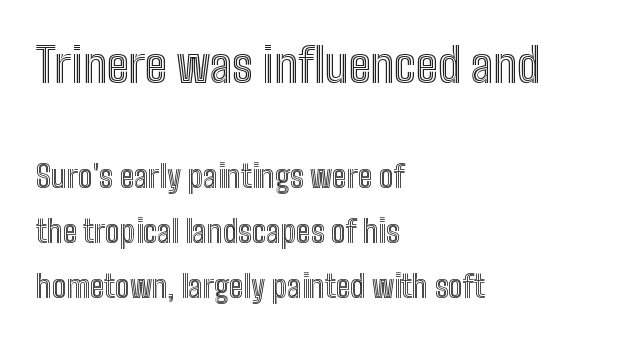
Here the designer chose a conventional face with non-uniform glyph widths. The earlier block is typeset at a bigger size than the later block. The letterforms sit shoulder to shoulder at normal distance. No italicization has been applied; the sample stays upright.
